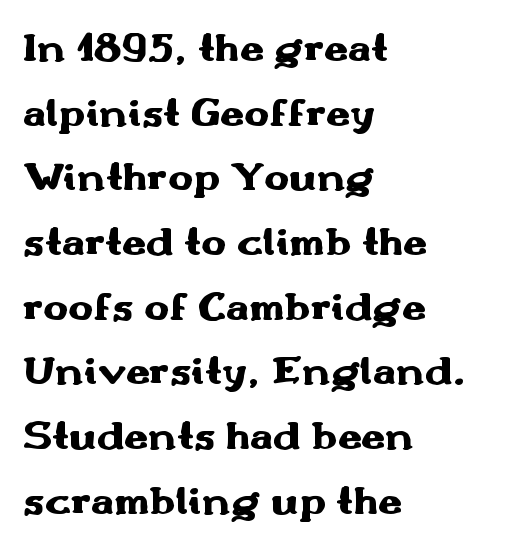
{"serif": "no", "italic": "no", "bold": "yes", "weight": "heavy", "width": "wide", "stroke_contrast": "medium", "x_height": "small", "monospaced": "no", "underline": "no", "align": "left", "line_spacing": "normal", "line_spacing_ratio": 1.54, "letter_spacing": "normal", "letter_spacing_em": 0.0, "glyph_px": 42}
